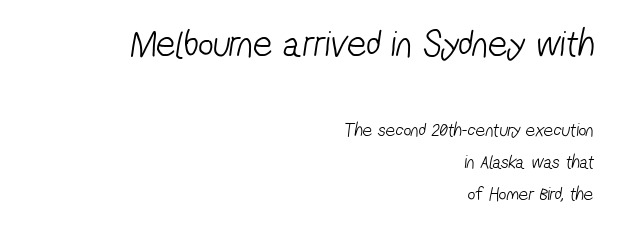
Q: Is the text bold? A: No.
Q: Is the typeface a serif or a sans-serif typeface? A: Sans-serif.
Q: Is the text underlined? A: No.
Q: How is the paragraph aligned? A: Right-aligned.
Q: Is the spacing between letters normal or unusually wide? A: Normal.
Q: Is the spacing between lines tight, normal or loose? A: Normal.
Q: Which block of text is set in a larger size, the first (top) or the second (bottom)? A: The first (top) one.
Q: Width (condensed, normal, or wide)? A: Condensed.
Q: Stroke contrast? A: Low.
Q: x-height? A: Medium.
Q: Monospaced? A: No.
